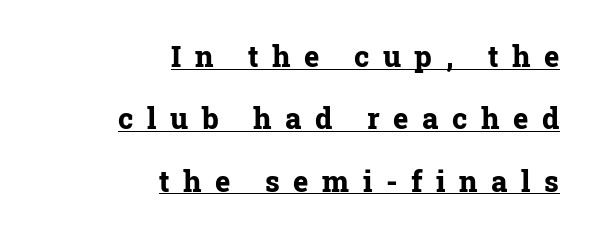
The specimen reads as upright at a glance. I'd call this a serif setting — the letters wear small feet. The vertical gap from one line to the next is large. Its strokes are broad and dark, the hallmark of bold type. The paragraph has a hard right edge and a soft left edge. Here the designer chose a conventional face with non-uniform glyph widths.
